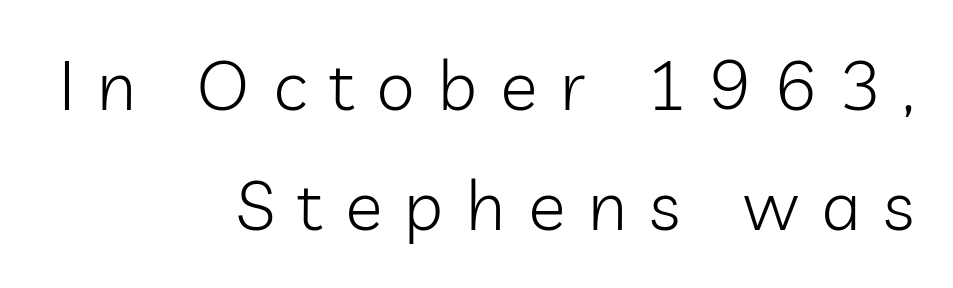
Q: Is the text bold? A: No.
Q: Is the text italic (slanted)? A: No, it is upright.
Q: Is the typeface a serif or a sans-serif typeface? A: Sans-serif.
Q: Is the text underlined? A: No.
Q: How is the paragraph aligned? A: Right-aligned.
Q: Is the spacing between letters normal or unusually wide? A: Unusually wide.
Q: Width (condensed, normal, or wide)? A: Normal.
Q: Stroke contrast? A: Low.
Q: x-height? A: Medium.
Q: Monospaced? A: No.
